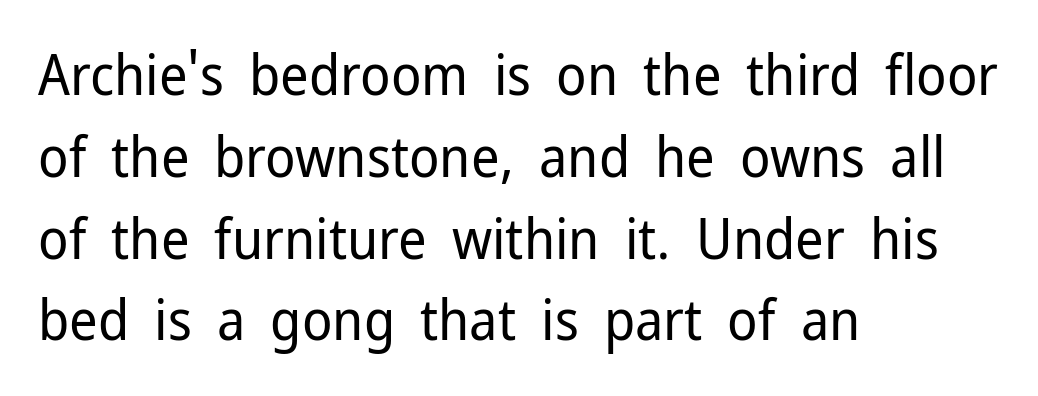
{"serif": "no", "italic": "no", "bold": "no", "weight": "regular", "width": "normal", "stroke_contrast": "low", "x_height": "medium", "monospaced": "no", "underline": "no", "align": "left", "line_spacing": "normal", "line_spacing_ratio": 1.46, "letter_spacing": "normal", "letter_spacing_em": 0.0, "glyph_px": 56}
